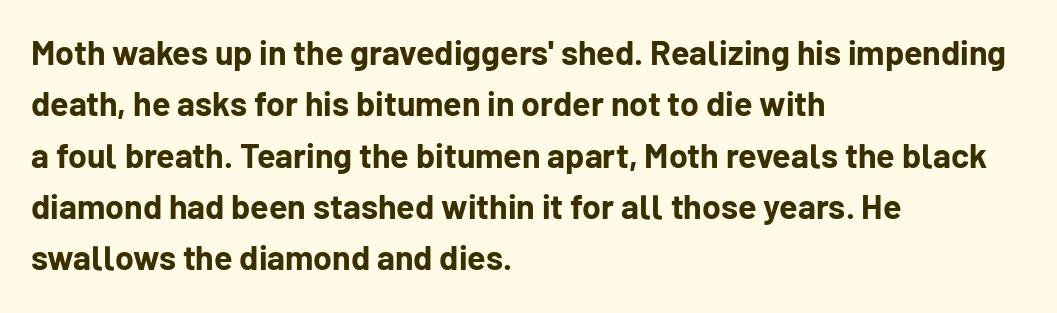
The image shows 34 px bold sans-serif type, upright; set left-aligned, normal line spacing (1.51x), normal letter spacing, not underlined; low stroke contrast and a medium x-height.
